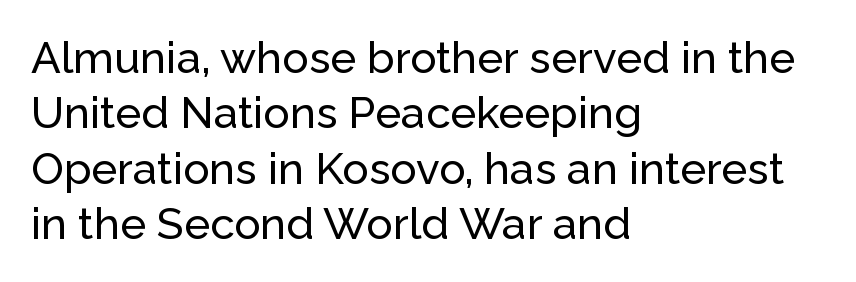
{"serif": "no", "italic": "no", "width": "normal", "stroke_contrast": "low", "x_height": "medium", "monospaced": "no", "underline": "no", "align": "left", "line_spacing": "normal", "line_spacing_ratio": 1.26, "letter_spacing": "normal", "letter_spacing_em": 0.0, "glyph_px": 44}
